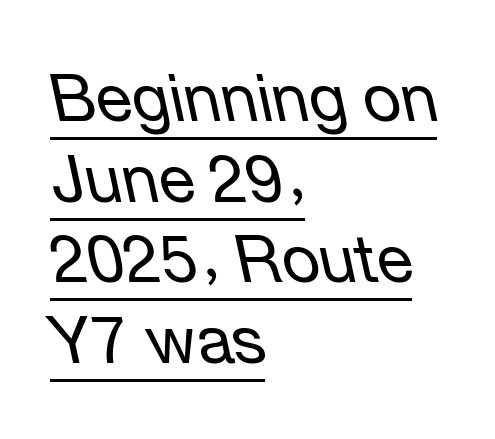
The image shows 66 px regular-weight type, italic (leaning left); set left-aligned, line spacing 1.22x, normal letter spacing, underlined; low stroke contrast and a medium x-height.
